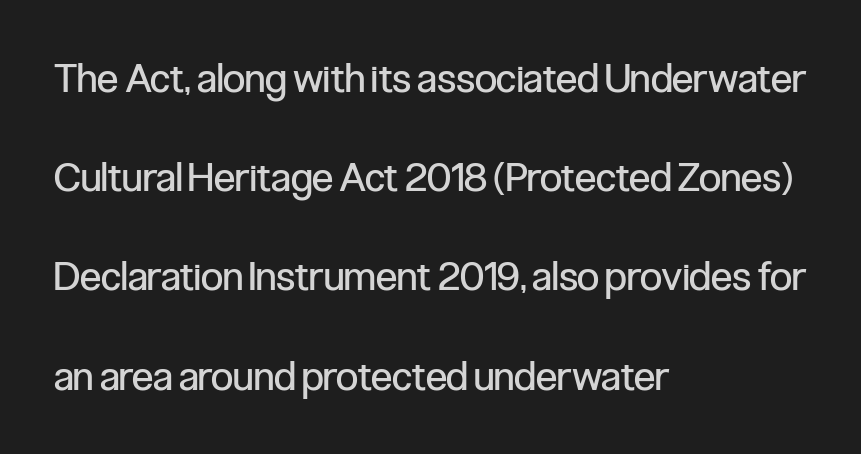
{"serif": "no", "italic": "no", "bold": "no", "weight": "regular", "width": "condensed", "stroke_contrast": "low", "x_height": "medium", "monospaced": "no", "underline": "no", "align": "left", "line_spacing": "loose", "line_spacing_ratio": 2.48, "letter_spacing": "normal", "letter_spacing_em": 0.0, "glyph_px": 40}
